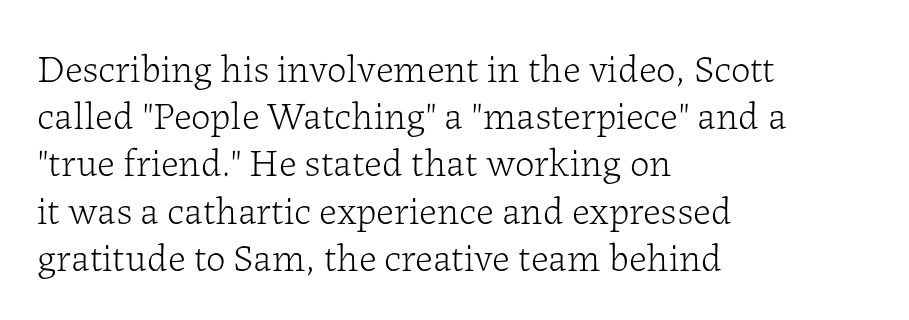
The image shows 39 px light serif type, upright; set left-aligned, line spacing 1.21x, normal letter spacing, not underlined; low stroke contrast and a medium x-height.
